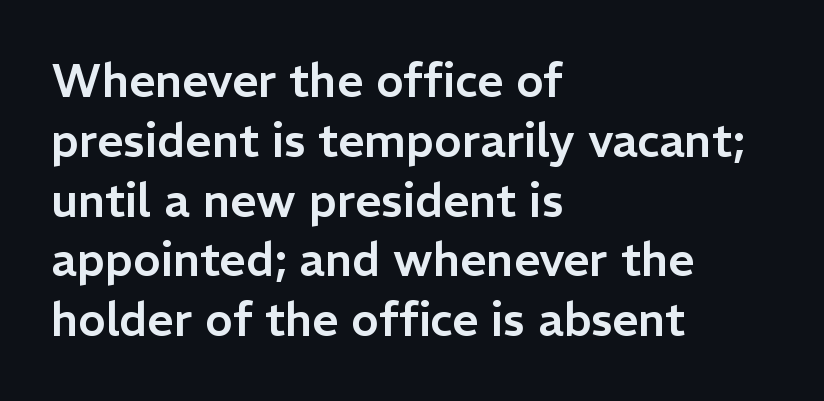
Think of a printed novel: that variable character pitch is what you see here. You can tell from the bare stems that sans-serif type was used. Tracking value appears to be zero — textbook default spacing. Does the leading feel generous? No, just average. Which margin do the lines hug? The left one — the right edge is uneven. The typography opts for an upright posture over an oblique one.
